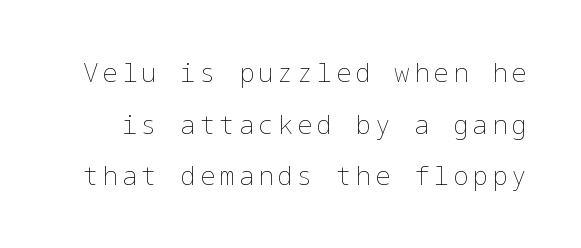
Q: Is the text bold? A: No.
Q: Is the text italic (slanted)? A: No, it is upright.
Q: Is the text underlined? A: No.
Q: Is the spacing between lines tight, normal or loose? A: Loose.
